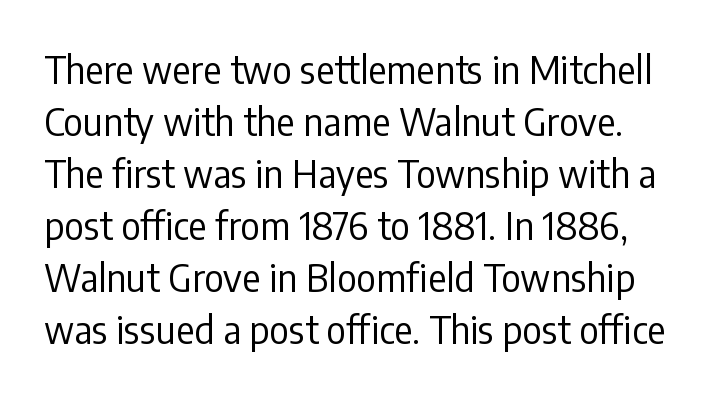
Q: Is the text bold? A: No.
Q: Is the text italic (slanted)? A: No, it is upright.
Q: Is the typeface a serif or a sans-serif typeface? A: Sans-serif.
Q: Is the text underlined? A: No.
Q: Is the spacing between letters normal or unusually wide? A: Normal.
Q: Is the spacing between lines tight, normal or loose? A: Normal.
Q: Width (condensed, normal, or wide)? A: Condensed.
Q: Stroke contrast? A: Low.
Q: x-height? A: Medium.
Q: Monospaced? A: No.
